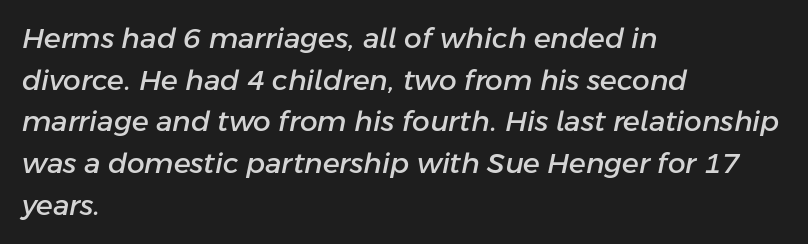
Just letters on the line, the space beneath them empty. Summary of vertical rhythm: regular, with standard interline spacing. You could not count columns in this text — the font is proportionally spaced. One-word summary of the alignment: left. Italic: yes, the glyphs are oblique.
